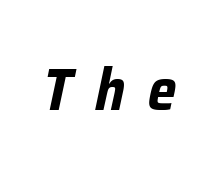
Quick note: italic. No word sits above an underline. The tracking jumps out immediately: characters are airy and widely separated. Here the designer chose a conventional face with non-uniform glyph widths.
